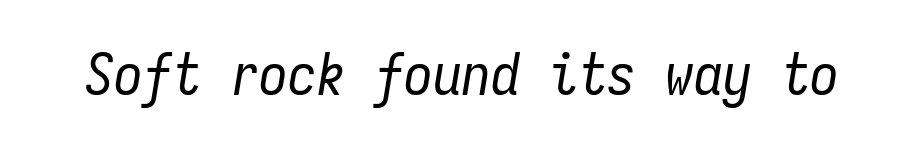
Note the uniform advance width — an 'i' takes as much space as an 'm'. Bare-footed words on every line. Vertical stems look standard width or narrower in stroke. This sample uses plain, unmodified letter spacing.
